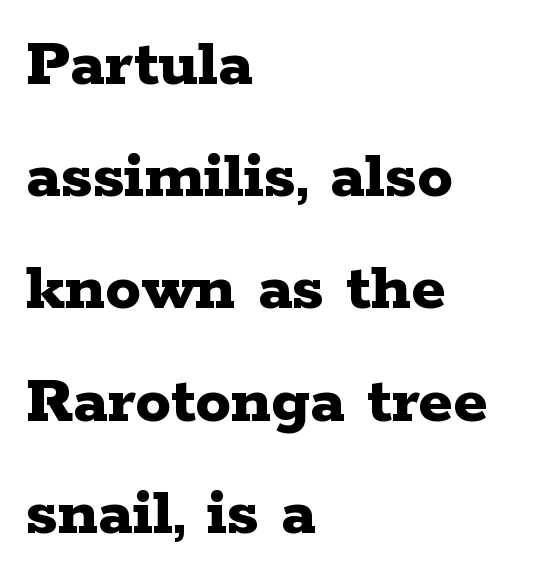
The image shows 71 px bold, wide serif type, upright; set left-aligned, normal line spacing (1.58x), normal letter spacing, not underlined; low stroke contrast and a medium x-height.
